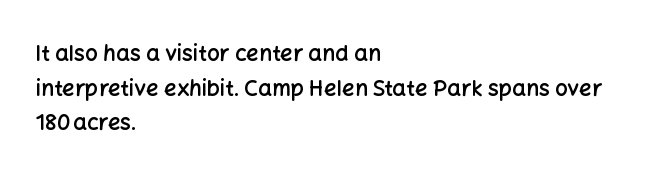
{"italic": "no", "bold": "semi", "underline": "no", "align": "left", "line_spacing": "normal", "line_spacing_ratio": 1.57, "letter_spacing": "normal", "letter_spacing_em": 0.0, "glyph_px": 22}
